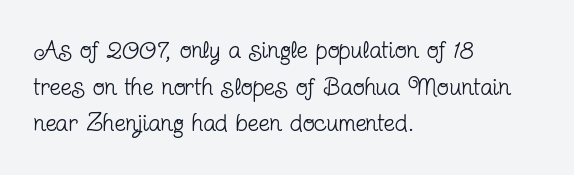
The image shows 25 px text type, upright; set left-aligned, normal line spacing (1.47x), normal letter spacing, not underlined.
